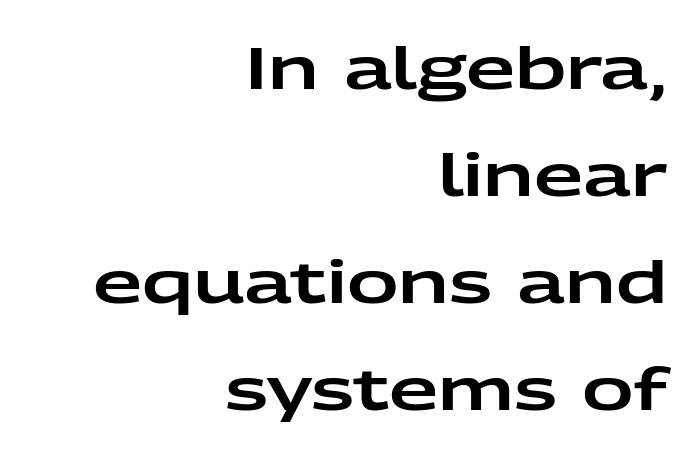
{"serif": "no", "italic": "no", "width": "wide", "stroke_contrast": "low", "x_height": "medium", "monospaced": "no", "underline": "no", "align": "right", "line_spacing_ratio": 1.88, "letter_spacing": "normal", "letter_spacing_em": 0.0, "glyph_px": 57}
